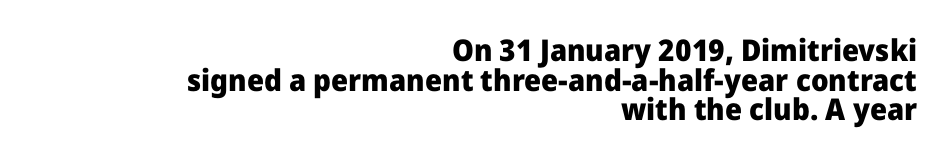
You could call the tracking neutral — neither tight nor loose. Is there any slant? The stems are plumb. Strong, thick strokes mark this as bold type. Note: no serifs on the glyphs.
